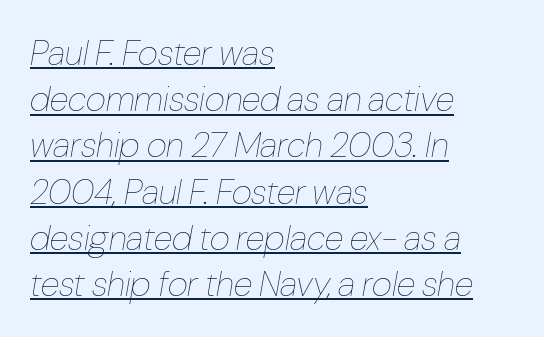
A rule runs beneath these lines of type. Evenly set lines give the paragraph a standard silhouette. A typesetter would call this proportional, since set widths differ per character. The typesetting does not lean heavy: it is not bold. The tracking reads as untouched default to a designer's eye.
